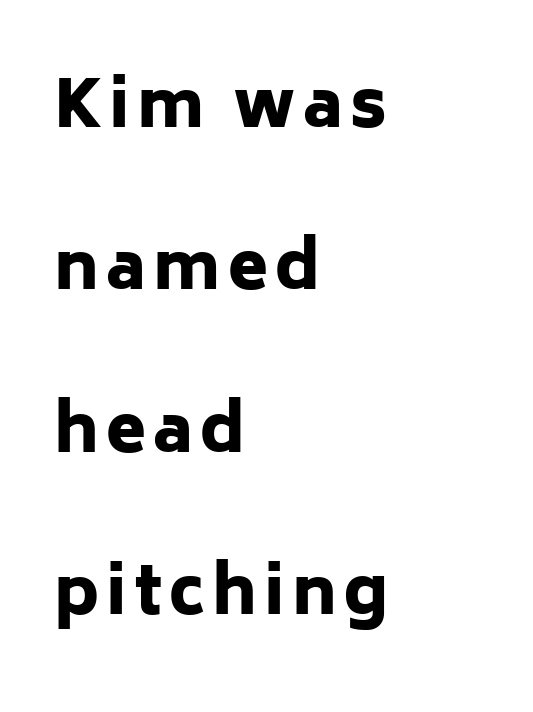
The typesetting leans heavy: a genuine bold. Summary of vertical rhythm: relaxed, with wide interline spacing. Posture: straight, roman, zero tilt. Font category for this specimen: sans-serif. Is this a fixed-width face? No — the glyphs have proportional, varying widths.
